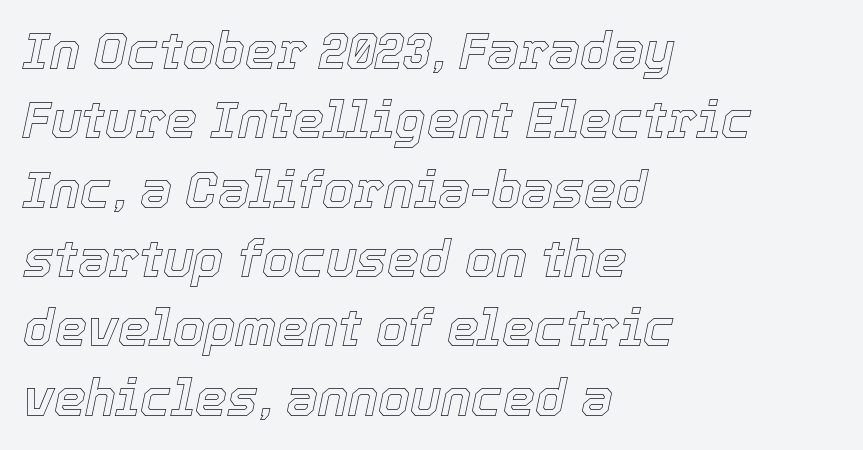
The rows are spaced the way most documents space them. Just letters on the line, the space beneath them empty. This sample has the flowing, uneven cadence of proportional lettering. Words appear dense and cohesive because spacing is normal. These lines stack with their left ends in a neat column.
